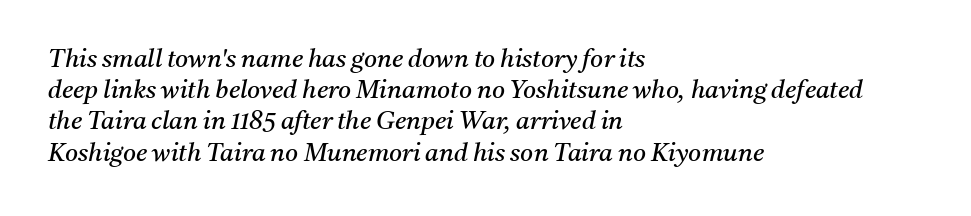
The image shows 25 px text type, italic (leaning right); set left-aligned, normal line spacing (1.25x), normal letter spacing, not underlined.
